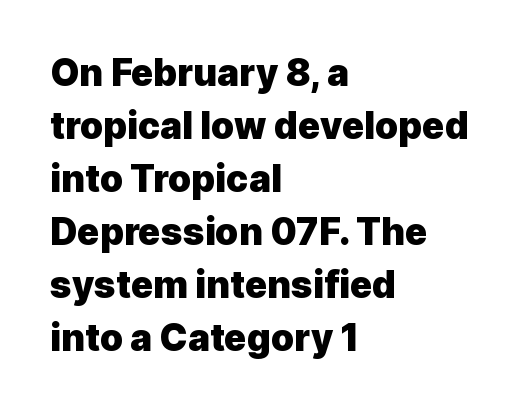
Is this a fixed-width face? No — the glyphs have proportional, varying widths. Nothing sits at the stroke ends, so this counts as sans-serif. Tall strokes in this sample are plumb rather than angled. Glance below the letters and you will spot only blank space.
